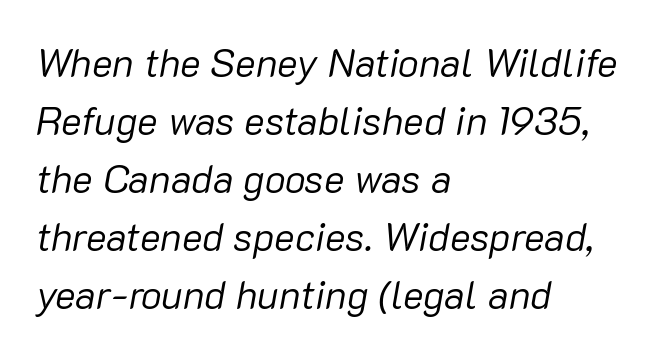
Q: Is the text bold? A: No.
Q: Is the text italic (slanted)? A: Yes, it leans right by about 10 degrees.
Q: Is the text underlined? A: No.
Q: How is the paragraph aligned? A: Left-aligned.
Q: Is the spacing between letters normal or unusually wide? A: Normal.
Q: Is the spacing between lines tight, normal or loose? A: Normal.
Q: Width (condensed, normal, or wide)? A: Normal.
Q: Stroke contrast? A: Low.
Q: x-height? A: Medium.
Q: Monospaced? A: No.
